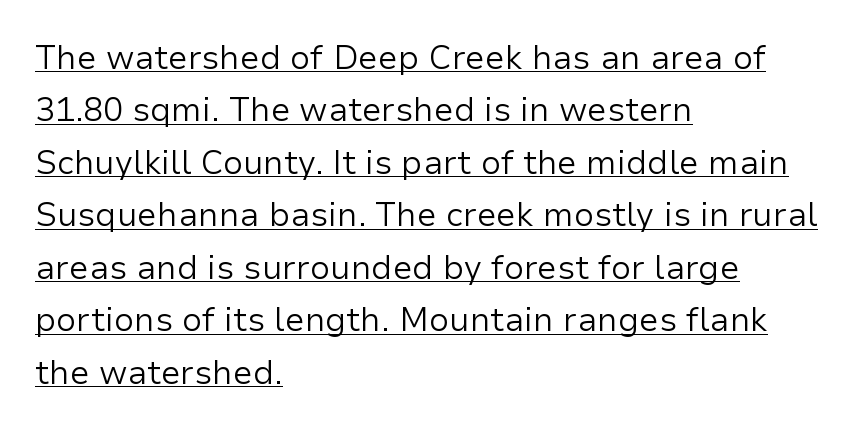
{"serif": "no", "italic": "no", "bold": "no", "weight": "regular", "width": "normal", "stroke_contrast": "low", "x_height": "medium", "monospaced": "no", "underline": "yes", "align": "left", "line_spacing": "normal", "line_spacing_ratio": 1.59, "letter_spacing": "normal", "letter_spacing_em": 0.0, "glyph_px": 33}
